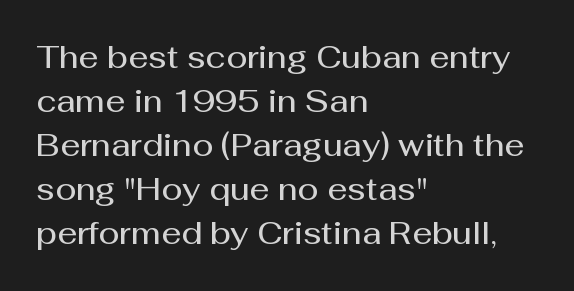
The image shows 31 px semibold sans-serif type, upright; set left-aligned, normal line spacing (1.42x), normal letter spacing, not underlined; medium stroke contrast and a medium x-height.
